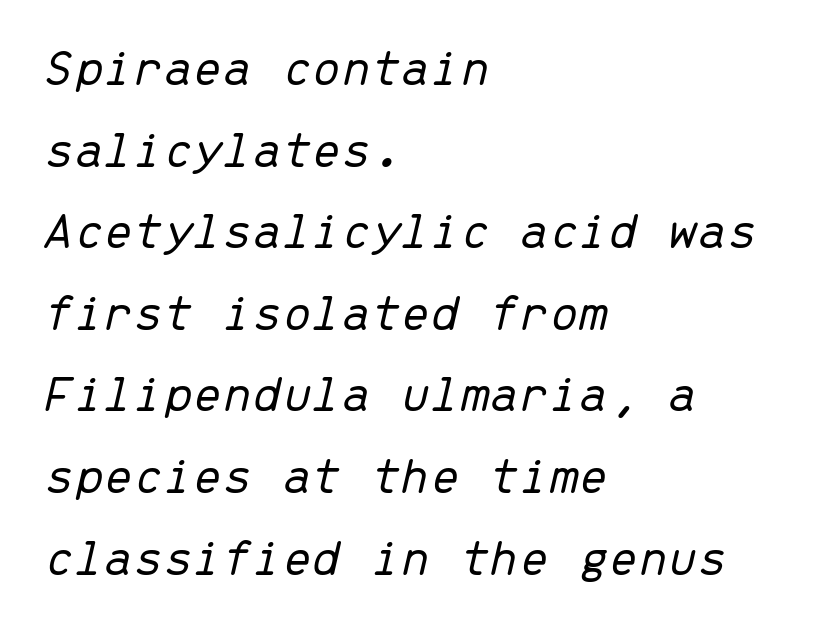
{"italic": "yes", "lean": "right", "slant_degrees": 13, "bold": "no", "weight": "light", "width": "normal", "stroke_contrast": "low", "x_height": "medium", "monospaced": "yes", "underline": "no", "align": "left", "line_spacing": "normal", "line_spacing_ratio": 1.54, "letter_spacing": "normal", "letter_spacing_em": 0.0, "glyph_px": 53}
